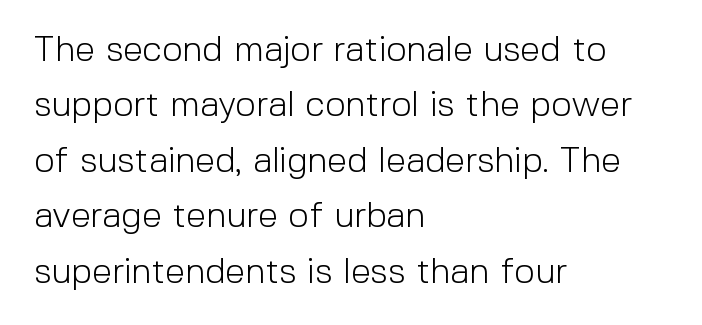
{"serif": "no", "italic": "no", "bold": "no", "weight": "light", "width": "normal", "x_height": "medium", "monospaced": "no", "underline": "no", "align": "left", "line_spacing": "normal", "line_spacing_ratio": 1.54, "letter_spacing": "normal", "letter_spacing_em": 0.0, "glyph_px": 36}
